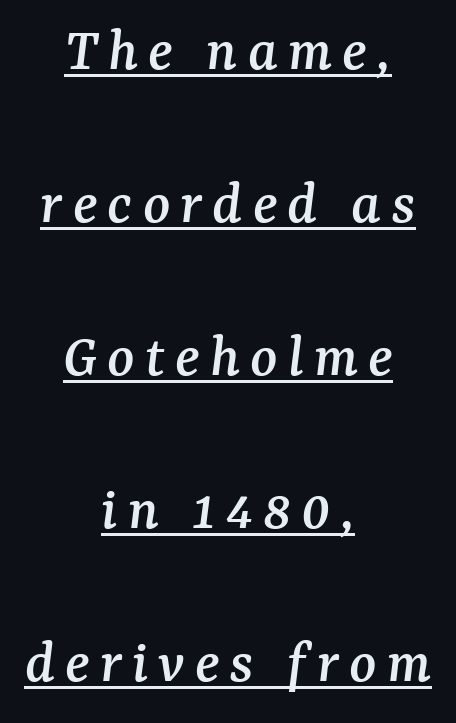
Q: Is the text italic (slanted)? A: Yes, it leans right by about 7 degrees.
Q: Is the typeface a serif or a sans-serif typeface? A: Serif.
Q: Is the text underlined? A: Yes.
Q: How is the paragraph aligned? A: Centered.
Q: Is the spacing between lines tight, normal or loose? A: Loose.
Q: Width (condensed, normal, or wide)? A: Normal.
Q: Stroke contrast? A: Medium.
Q: x-height? A: Medium.
Q: Monospaced? A: No.
